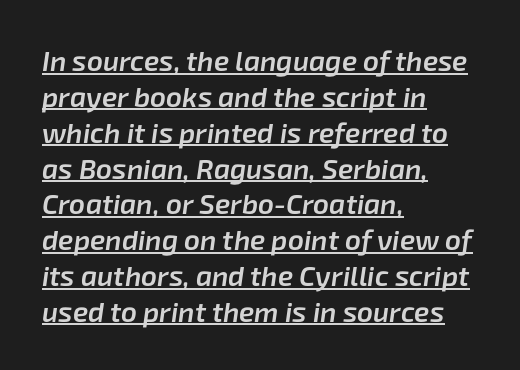
{"italic": "yes", "lean": "right", "slant_degrees": 8, "bold": "semi", "weight": "semibold", "width": "normal", "stroke_contrast": "low", "x_height": "medium", "monospaced": "no", "underline": "yes", "align": "left", "line_spacing": "normal", "line_spacing_ratio": 1.28, "letter_spacing": "normal", "letter_spacing_em": 0.0, "glyph_px": 28}
